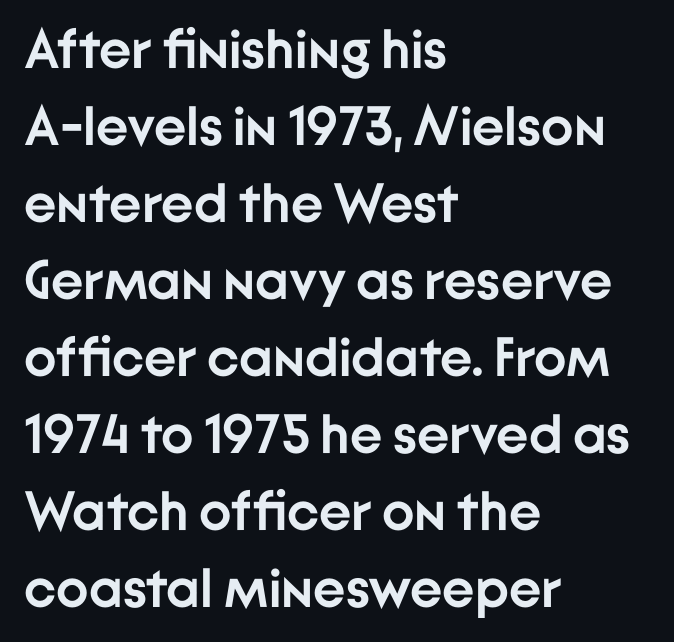
Q: Is the text bold? A: Yes.
Q: Is the text italic (slanted)? A: No, it is upright.
Q: Is the typeface a serif or a sans-serif typeface? A: Sans-serif.
Q: Is the text underlined? A: No.
Q: How is the paragraph aligned? A: Left-aligned.
Q: Is the spacing between letters normal or unusually wide? A: Normal.
Q: Is the spacing between lines tight, normal or loose? A: Normal.
Q: Width (condensed, normal, or wide)? A: Normal.
Q: Stroke contrast? A: Low.
Q: x-height? A: Medium.
Q: Monospaced? A: No.
